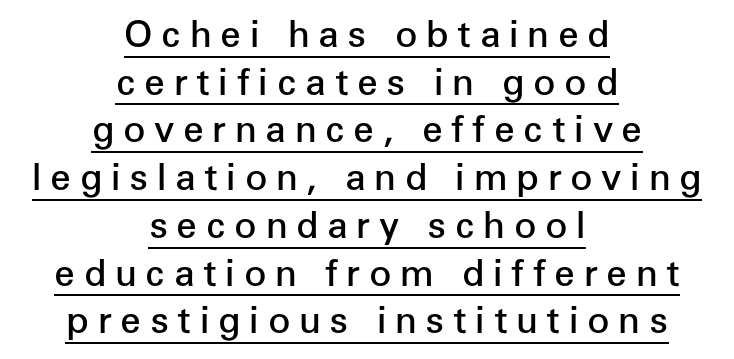
Q: Is the text bold? A: Semi-bold.
Q: Is the text italic (slanted)? A: No, it is upright.
Q: Is the typeface a serif or a sans-serif typeface? A: Sans-serif.
Q: Is the text underlined? A: Yes.
Q: How is the paragraph aligned? A: Centered.
Q: Is the spacing between letters normal or unusually wide? A: Unusually wide.
Q: Is the spacing between lines tight, normal or loose? A: Normal.
Q: Width (condensed, normal, or wide)? A: Normal.
Q: Stroke contrast? A: Low.
Q: x-height? A: Medium.
Q: Monospaced? A: No.
